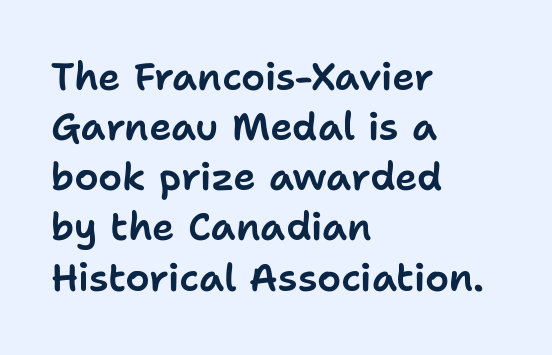
Q: Is the text italic (slanted)? A: No, it is upright.
Q: Is the typeface a serif or a sans-serif typeface? A: Sans-serif.
Q: Is the text underlined? A: No.
Q: How is the paragraph aligned? A: Left-aligned.
Q: Is the spacing between letters normal or unusually wide? A: Normal.
Q: Is the spacing between lines tight, normal or loose? A: Normal.
Q: Width (condensed, normal, or wide)? A: Normal.
Q: Stroke contrast? A: Low.
Q: x-height? A: Medium.
Q: Monospaced? A: No.
